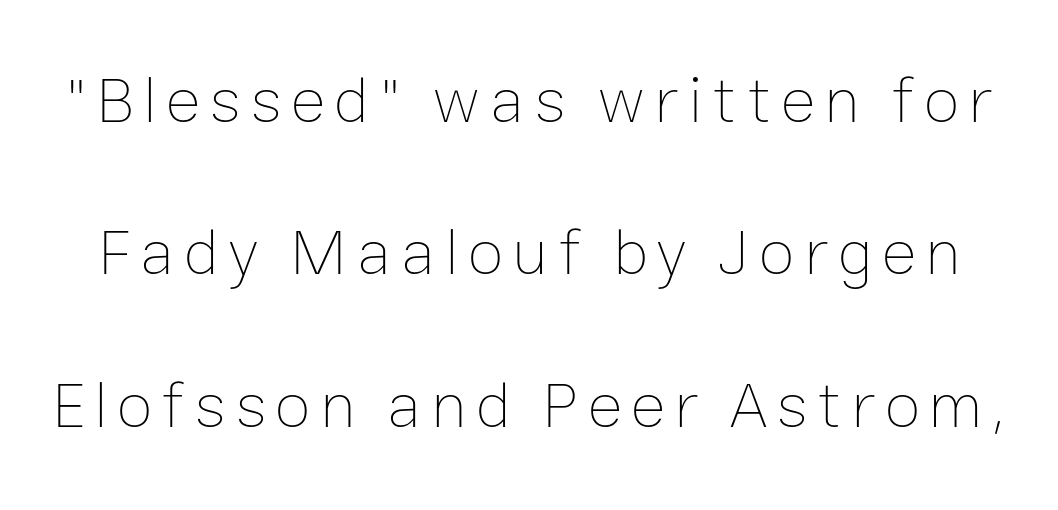
The image shows 66 px thin type, upright; set loose line spacing (2.31x), not underlined; low stroke contrast and a medium x-height.
